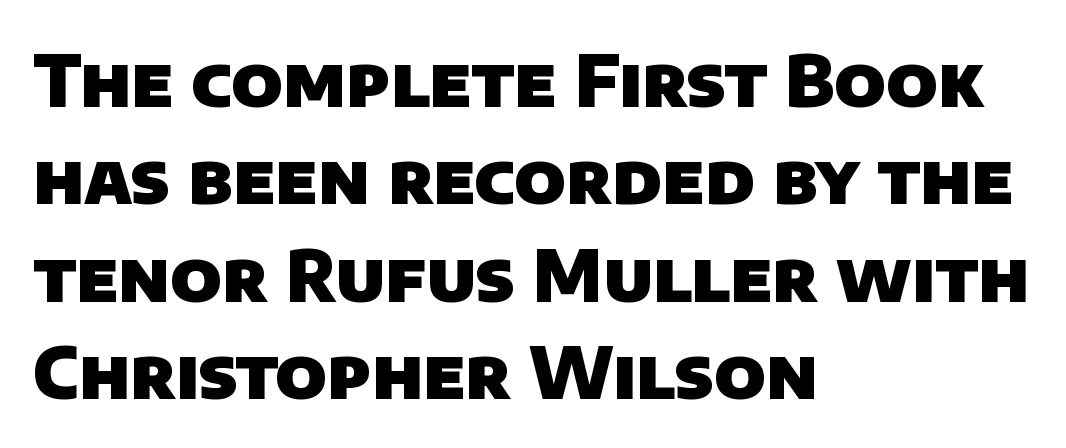
The words here are not underlined. Are there feet on the stems? There aren't — it's a sans. Each letter keeps its own natural width here, so spacing adapts to shape. Layout note: lines flush left.
